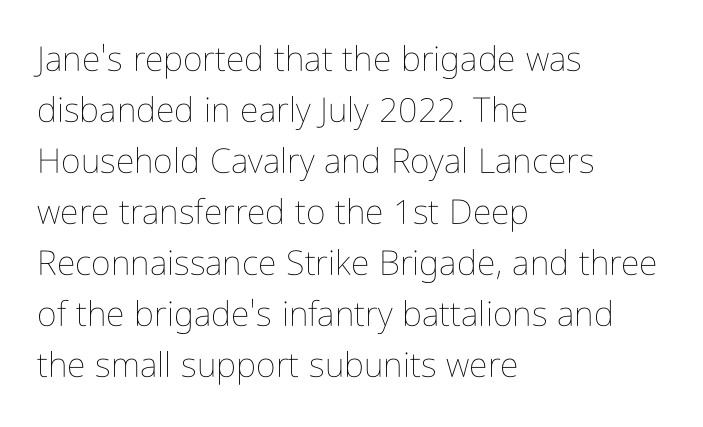
Q: Is the text bold? A: No.
Q: Is the text italic (slanted)? A: No, it is upright.
Q: Is the text underlined? A: No.
Q: How is the paragraph aligned? A: Left-aligned.
Q: Is the spacing between letters normal or unusually wide? A: Normal.
Q: Is the spacing between lines tight, normal or loose? A: Normal.
Q: Width (condensed, normal, or wide)? A: Condensed.
Q: Stroke contrast? A: Low.
Q: x-height? A: Medium.
Q: Monospaced? A: No.
